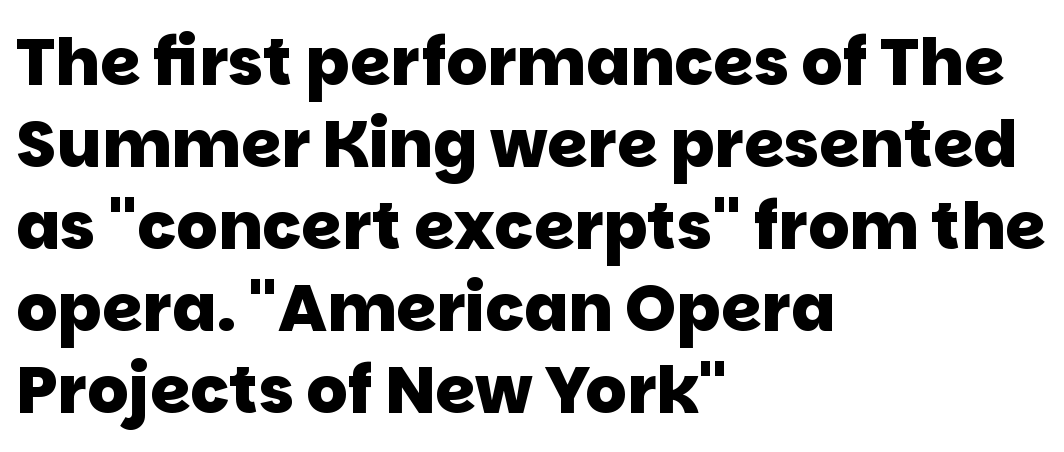
Q: Is the text bold? A: Yes.
Q: Is the typeface a serif or a sans-serif typeface? A: Sans-serif.
Q: Is the text underlined? A: No.
Q: How is the paragraph aligned? A: Left-aligned.
Q: Is the spacing between letters normal or unusually wide? A: Normal.
Q: Is the spacing between lines tight, normal or loose? A: Normal.
Q: Width (condensed, normal, or wide)? A: Normal.
Q: Stroke contrast? A: Low.
Q: x-height? A: Large.
Q: Monospaced? A: No.
